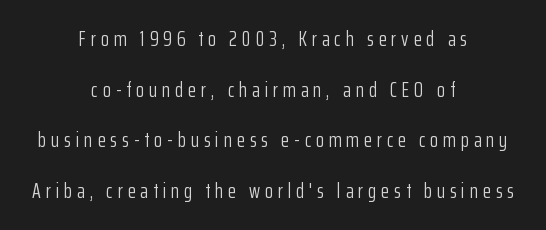
{"italic": "no", "bold": "no", "underline": "no", "align": "center", "line_spacing": "loose", "line_spacing_ratio": 2.41, "letter_spacing": "wide", "letter_spacing_em": 0.23, "glyph_px": 21}
